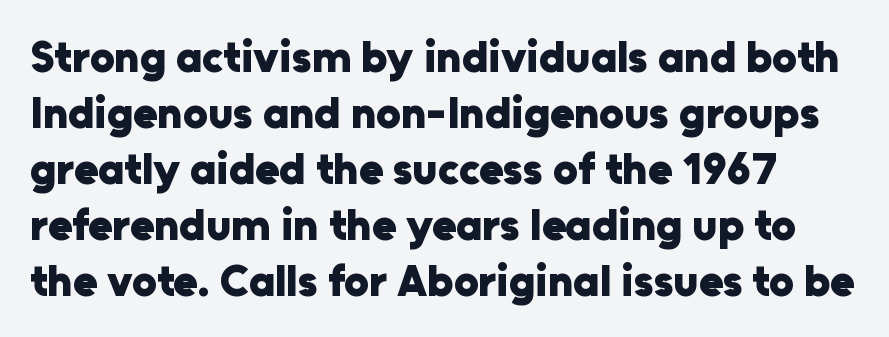
{"serif": "no", "italic": "no", "bold": "yes", "weight": "heavy", "width": "normal", "stroke_contrast": "low", "x_height": "medium", "monospaced": "no", "underline": "no", "line_spacing": "normal", "line_spacing_ratio": 1.27, "letter_spacing": "normal", "letter_spacing_em": 0.0, "glyph_px": 44}
